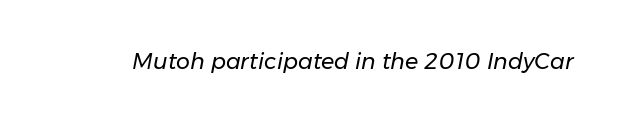
{"italic": "yes", "lean": "right", "slant_degrees": 11, "bold": "no", "underline": "no", "letter_spacing": "normal", "letter_spacing_em": 0.0, "glyph_px": 22}
